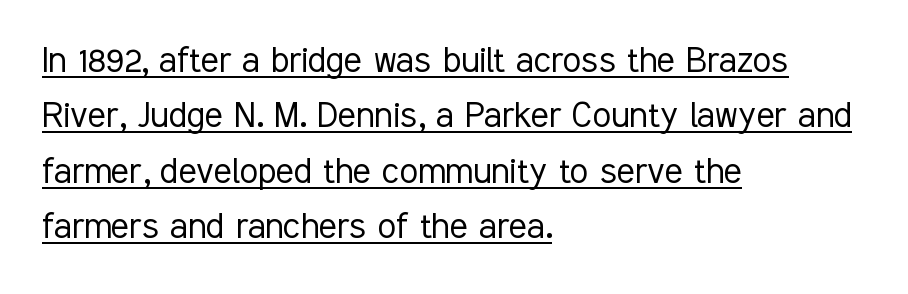
The image shows 42 px light, condensed sans-serif type, upright; set left-aligned, normal line spacing (1.32x), normal letter spacing, underlined; low stroke contrast and a medium x-height.
